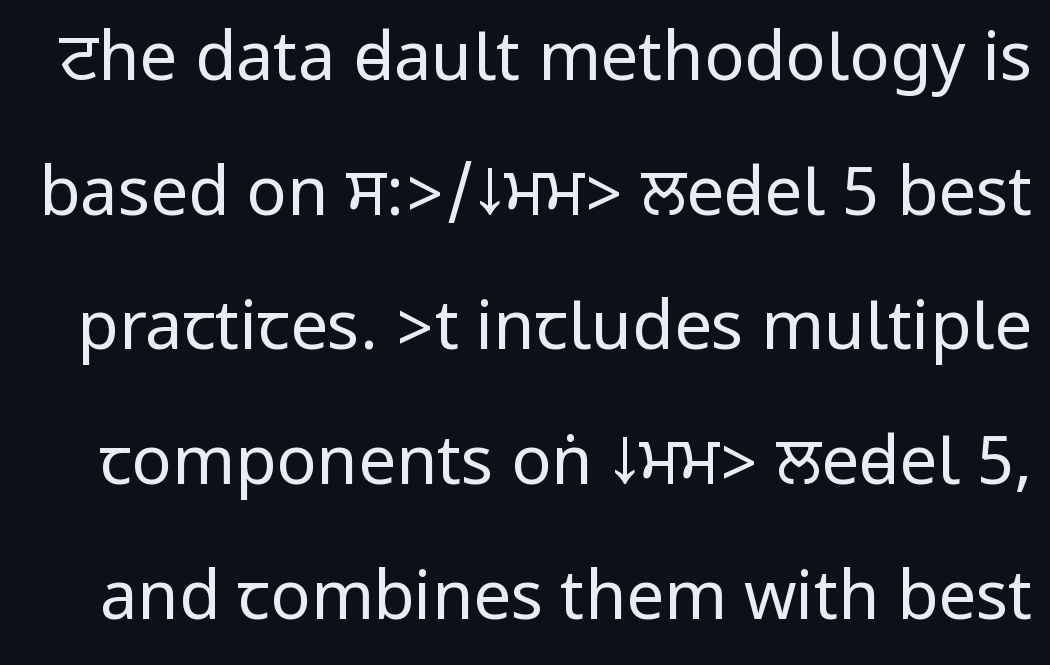
The image shows 67 px regular-weight, condensed sans-serif type, upright; set loose line spacing (2.01x), normal letter spacing, not underlined; low stroke contrast.
